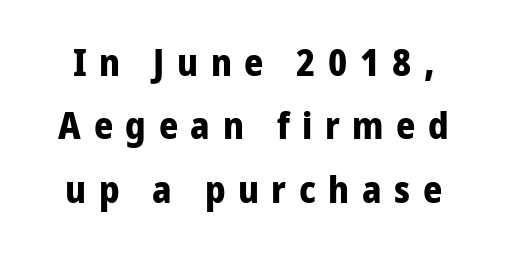
The letters stand upright; this is a roman face. Think of a printed novel: that variable character pitch is what you see here. I'd call this a sans setting — the letters go barefoot. Is the letter spacing exaggerated? Yes — the characters are pushed far apart. Descender tails drop into unmarked territory.
